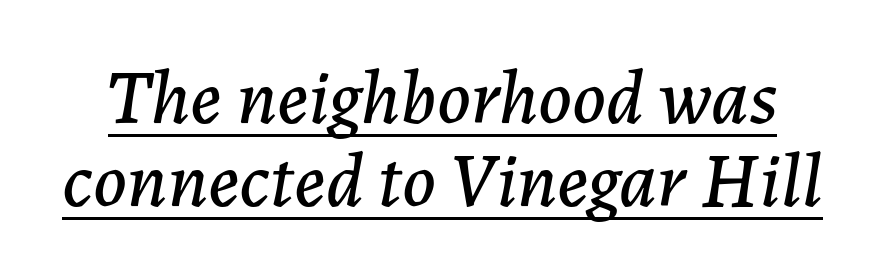
Q: Is the text italic (slanted)? A: Yes, it leans right by about 7 degrees.
Q: Is the text underlined? A: Yes.
Q: Is the spacing between letters normal or unusually wide? A: Normal.
Q: Is the spacing between lines tight, normal or loose? A: Tight.
Q: Width (condensed, normal, or wide)? A: Normal.
Q: Stroke contrast? A: Low.
Q: x-height? A: Medium.
Q: Monospaced? A: No.
